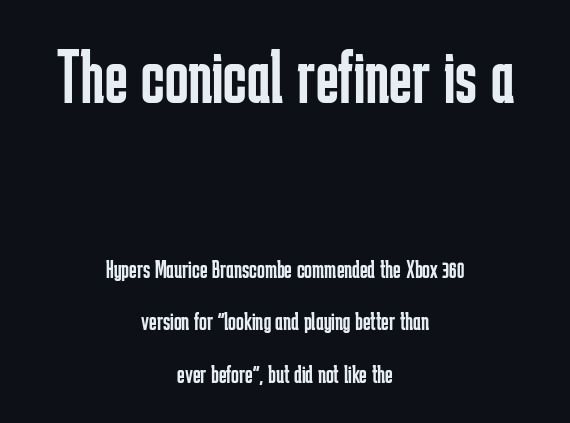
Q: Is the text bold? A: No.
Q: Is the text italic (slanted)? A: No, it is upright.
Q: Is the typeface a serif or a sans-serif typeface? A: Sans-serif.
Q: Is the text underlined? A: No.
Q: How is the paragraph aligned? A: Centered.
Q: Is the spacing between letters normal or unusually wide? A: Normal.
Q: Is the spacing between lines tight, normal or loose? A: Loose.
Q: Which block of text is set in a larger size, the first (top) or the second (bottom)? A: The first (top) one.
Q: Width (condensed, normal, or wide)? A: Condensed.
Q: Stroke contrast? A: Low.
Q: x-height? A: Medium.
Q: Monospaced? A: No.
